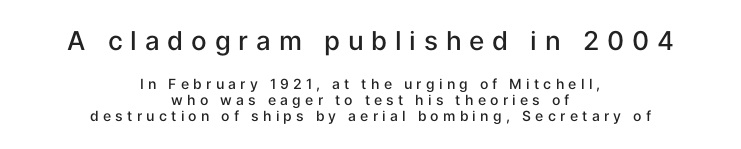
The image shows 26 px text type, upright; set centered, tight line spacing (1.15x), unusually wide letter spacing (+0.3 em), not underlined; the first (top) block is 1.86x larger.
